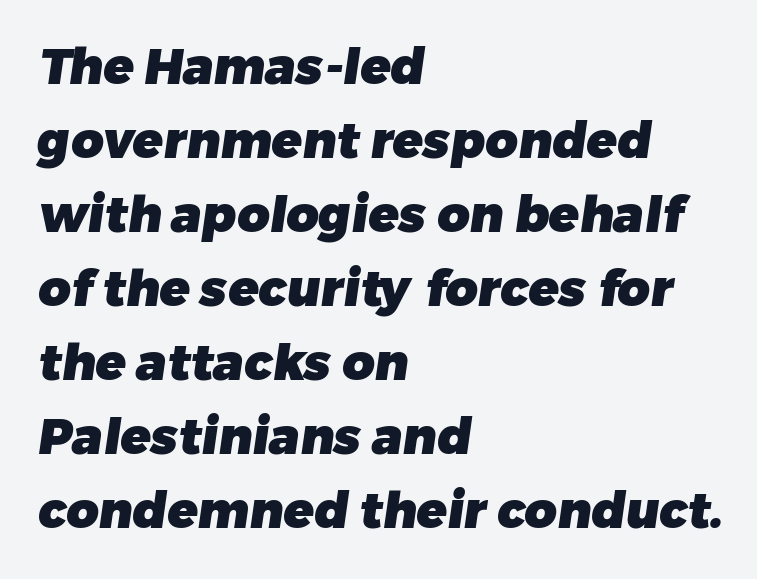
{"serif": "no", "bold": "yes", "weight": "heavy", "width": "normal", "stroke_contrast": "low", "x_height": "medium", "monospaced": "no", "underline": "no", "align": "left", "line_spacing": "normal", "line_spacing_ratio": 1.48, "letter_spacing": "normal", "letter_spacing_em": 0.0, "glyph_px": 50}
